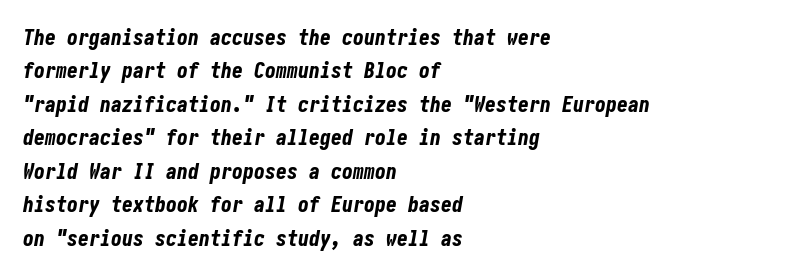
The image shows 22 px bold type, italic (leaning right); set left-aligned, normal line spacing (1.52x), normal letter spacing, not underlined.
